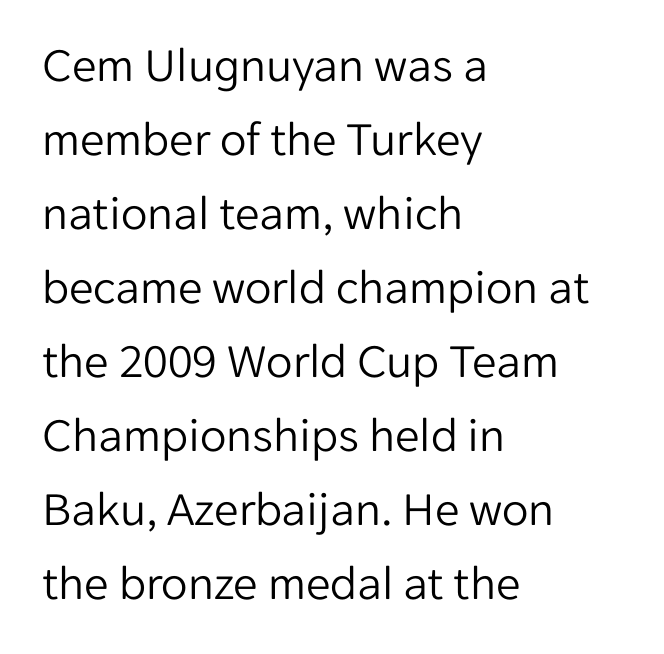
{"serif": "no", "italic": "no", "bold": "no", "weight": "light", "width": "normal", "stroke_contrast": "low", "x_height": "medium", "monospaced": "no", "underline": "no", "align": "left", "line_spacing": "normal", "line_spacing_ratio": 1.51, "letter_spacing": "normal", "letter_spacing_em": 0.0, "glyph_px": 49}
